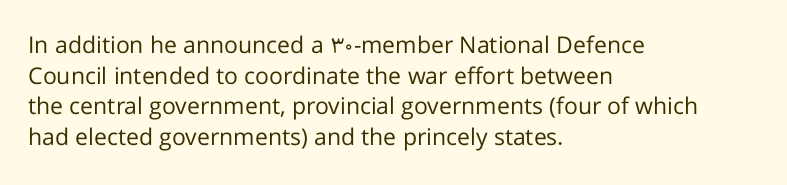
Vertical spacing — default. The text block is weighted toward the left margin, trailing off unevenly rightward. The baseline area is clear. These lines keep a tight, regular rhythm from letter to letter. No extra ink here — the face is not bold.
